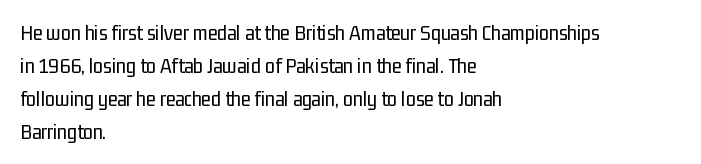
In terms of leading, this rendering sits right in the middle. Quick note: not italic, upright. Stems here are at most as thick as an everyday book face. Letter spacing: default.
